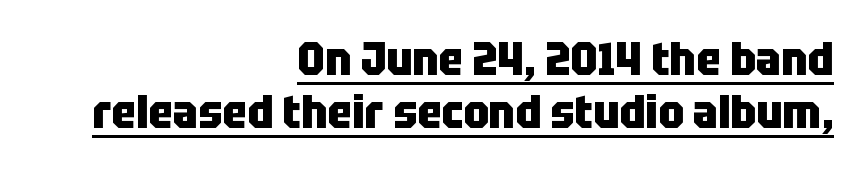
Right-aligned paragraph, ragged on the left. The rendering shows plain stroke endings on the letterforms — a sans-serif design. Short note: letters normally spaced. The rendered words wear a rule along their underside.
